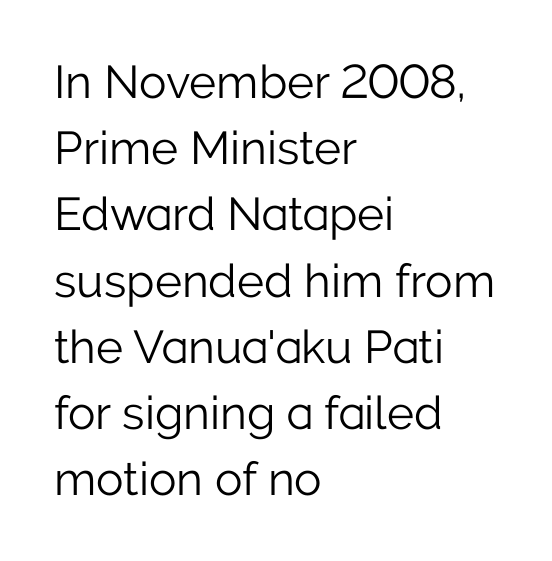
The image shows 46 px light sans-serif type, upright; set left-aligned, normal line spacing (1.44x), normal letter spacing, not underlined; low stroke contrast and a medium x-height.
